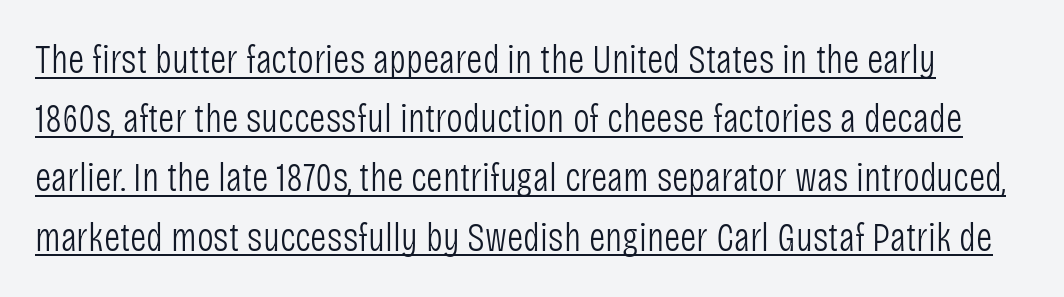
The image shows 40 px light, condensed sans-serif type, upright; set normal line spacing (1.48x), normal letter spacing, underlined; low stroke contrast and a large x-height.
